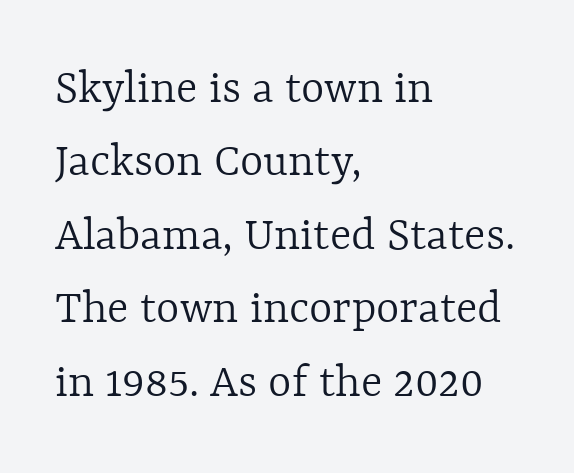
{"italic": "no", "bold": "no", "weight": "light", "width": "normal", "x_height": "medium", "monospaced": "no", "underline": "no", "align": "left", "line_spacing": "normal", "line_spacing_ratio": 1.47, "letter_spacing": "normal", "letter_spacing_em": 0.0, "glyph_px": 50}
